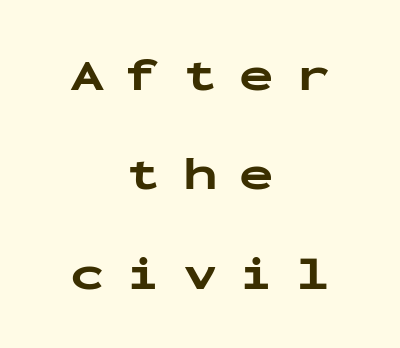
Q: Is the text bold? A: Yes.
Q: Is the text italic (slanted)? A: No, it is upright.
Q: Is the typeface a serif or a sans-serif typeface? A: Sans-serif.
Q: Is the text underlined? A: No.
Q: How is the paragraph aligned? A: Centered.
Q: Is the spacing between letters normal or unusually wide? A: Unusually wide.
Q: Is the spacing between lines tight, normal or loose? A: Loose.
Q: Width (condensed, normal, or wide)? A: Wide.
Q: Stroke contrast? A: Low.
Q: x-height? A: Medium.
Q: Monospaced? A: Yes.
